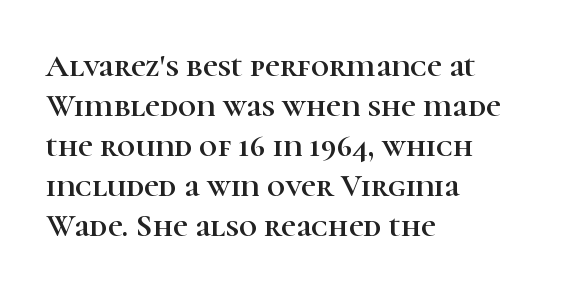
The image shows 32 px serif type, upright; set left-aligned, normal line spacing (1.25x), normal letter spacing, not underlined; high stroke contrast and a medium x-height.
